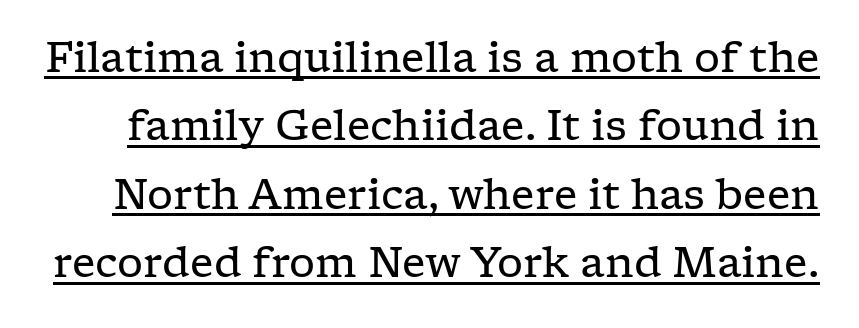
Words appear dense and cohesive because spacing is normal. Stroke terminals: seriffed. The vertical gap from one line to the next is medium. A rule runs beneath these lines of type.
